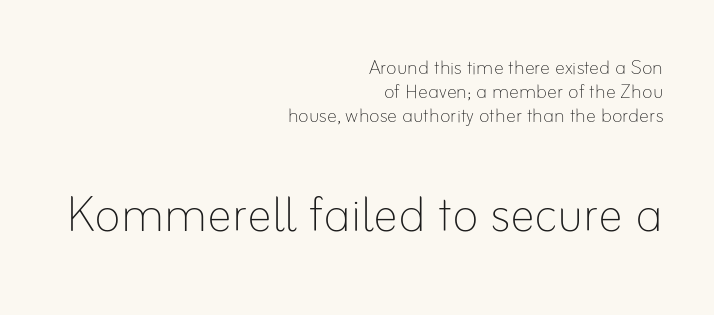
The image shows 63 px thin type, upright; set right-aligned, tight line spacing (0.97x), normal letter spacing, not underlined; the second (bottom) block is 2.52x larger; low stroke contrast and a small x-height.
